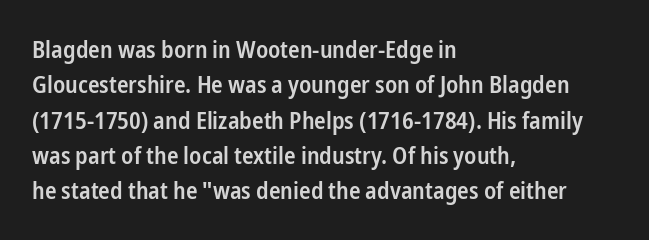
Q: Is the text bold? A: Semi-bold.
Q: Is the text italic (slanted)? A: No, it is upright.
Q: Is the text underlined? A: No.
Q: How is the paragraph aligned? A: Left-aligned.
Q: Is the spacing between letters normal or unusually wide? A: Normal.
Q: Is the spacing between lines tight, normal or loose? A: Normal.
